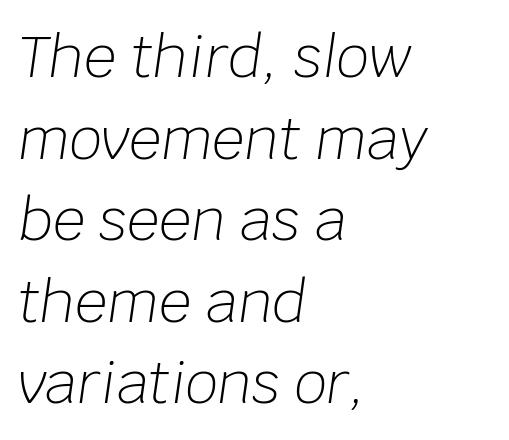
The image shows 57 px light type, italic (leaning right); set left-aligned, normal line spacing (1.43x), normal letter spacing, not underlined; low stroke contrast and a large x-height.
